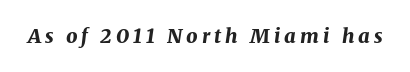
{"italic": "yes", "lean": "right", "slant_degrees": 8, "bold": "yes", "underline": "no", "letter_spacing": "wide", "letter_spacing_em": 0.2, "glyph_px": 20}
